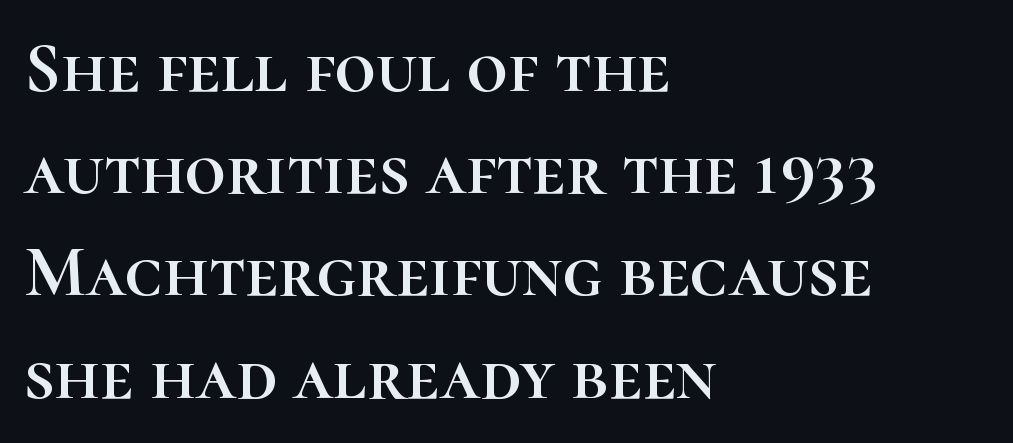
{"italic": "no", "width": "normal", "stroke_contrast": "high", "x_height": "medium", "monospaced": "no", "underline": "no", "align": "left", "line_spacing": "normal", "line_spacing_ratio": 1.42, "letter_spacing": "normal", "letter_spacing_em": 0.0, "glyph_px": 72}
